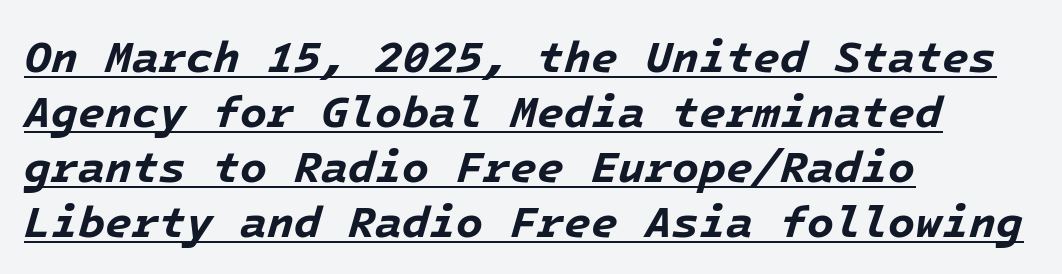
{"italic": "yes", "lean": "right", "slant_degrees": 16, "bold": "yes", "weight": "bold", "width": "normal", "stroke_contrast": "low", "x_height": "medium", "underline": "yes", "align": "left", "line_spacing": "normal", "line_spacing_ratio": 1.25, "letter_spacing": "normal", "letter_spacing_em": 0.0, "glyph_px": 44}
